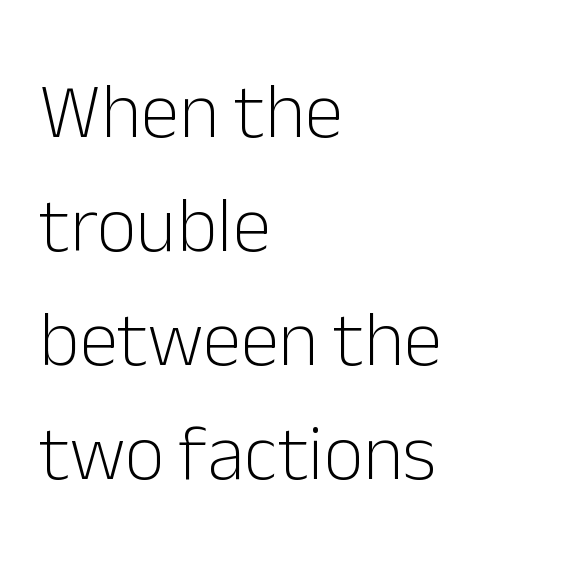
Q: Is the text bold? A: No.
Q: Is the text italic (slanted)? A: No, it is upright.
Q: Is the typeface a serif or a sans-serif typeface? A: Sans-serif.
Q: Is the text underlined? A: No.
Q: How is the paragraph aligned? A: Left-aligned.
Q: Is the spacing between letters normal or unusually wide? A: Normal.
Q: Is the spacing between lines tight, normal or loose? A: Normal.
Q: Width (condensed, normal, or wide)? A: Normal.
Q: Stroke contrast? A: Low.
Q: x-height? A: Medium.
Q: Monospaced? A: No.
